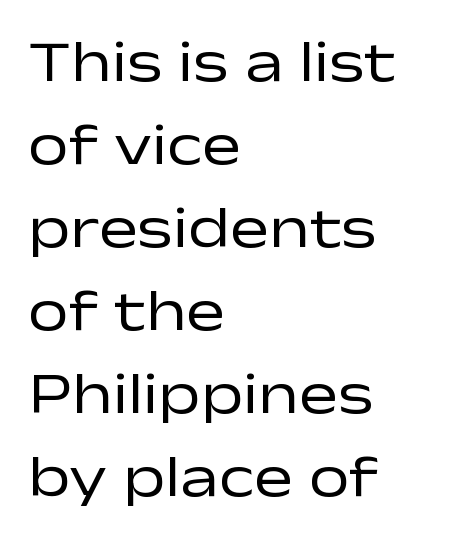
The image shows 58 px regular-weight, wide sans-serif type, upright; set left-aligned, normal line spacing (1.43x), normal letter spacing, not underlined; low stroke contrast and a medium x-height.
